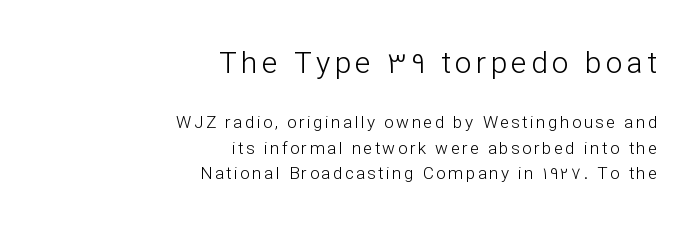
{"serif": "no", "italic": "no", "bold": "no", "weight": "light", "width": "normal", "stroke_contrast": "low", "x_height": "medium", "monospaced": "no", "underline": "no", "align": "right", "line_spacing": "normal", "line_spacing_ratio": 1.48, "larger_block": "first", "size_ratio": 1.76, "glyph_px": 30}
